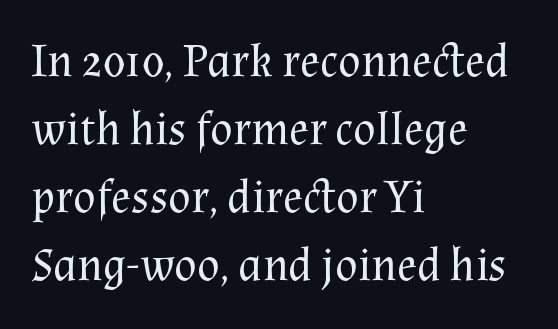
{"italic": "no", "bold": "no", "weight": "regular", "width": "normal", "stroke_contrast": "medium", "x_height": "medium", "monospaced": "no", "underline": "no", "align": "left", "line_spacing": "normal", "line_spacing_ratio": 1.45, "letter_spacing": "normal", "letter_spacing_em": 0.0, "glyph_px": 47}
